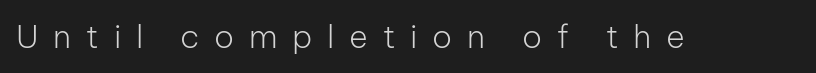
{"serif": "no", "italic": "no", "bold": "no", "weight": "light", "width": "normal", "stroke_contrast": "low", "x_height": "medium", "monospaced": "no", "underline": "no", "letter_spacing": "wide", "letter_spacing_em": 0.46, "glyph_px": 32}
